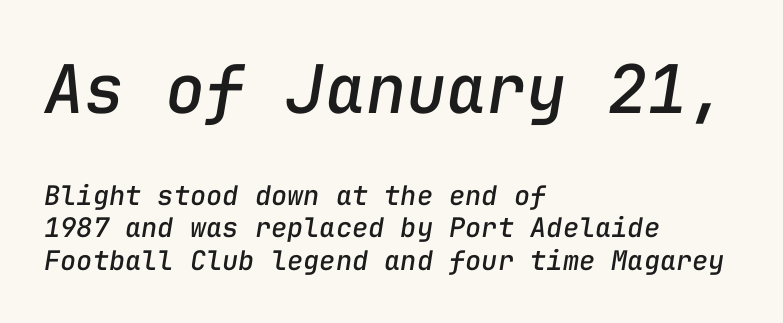
Q: Is the text italic (slanted)? A: Yes, it leans right by about 9 degrees.
Q: Is the text underlined? A: No.
Q: How is the paragraph aligned? A: Left-aligned.
Q: Is the spacing between letters normal or unusually wide? A: Normal.
Q: Which block of text is set in a larger size, the first (top) or the second (bottom)? A: The first (top) one.
Q: Width (condensed, normal, or wide)? A: Normal.
Q: Stroke contrast? A: Low.
Q: x-height? A: Medium.
Q: Monospaced? A: Yes.
